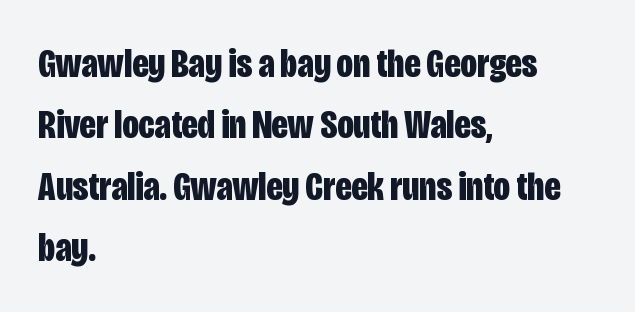
{"serif": "no", "italic": "no", "bold": "yes", "weight": "bold", "width": "condensed", "stroke_contrast": "low", "x_height": "large", "monospaced": "no", "underline": "no", "align": "left", "line_spacing": "normal", "line_spacing_ratio": 1.5, "letter_spacing": "normal", "letter_spacing_em": 0.0, "glyph_px": 41}
